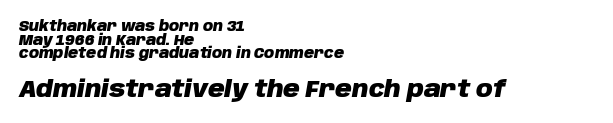
{"italic": "yes", "lean": "right", "slant_degrees": 10, "bold": "yes", "underline": "no", "align": "left", "line_spacing": "tight", "line_spacing_ratio": 0.97, "letter_spacing": "normal", "letter_spacing_em": 0.0, "larger_block": "second", "size_ratio": 1.64, "glyph_px": 23}
